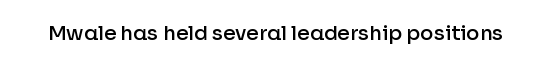
The image shows 20 px text type, upright; set normal letter spacing, not underlined.
